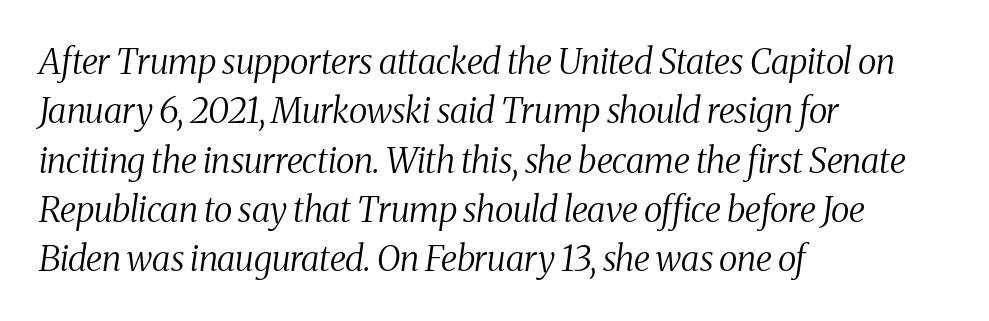
Q: Is the text bold? A: No.
Q: Is the text italic (slanted)? A: Yes, it leans right by about 8 degrees.
Q: Is the typeface a serif or a sans-serif typeface? A: Serif.
Q: Is the text underlined? A: No.
Q: How is the paragraph aligned? A: Left-aligned.
Q: Is the spacing between letters normal or unusually wide? A: Normal.
Q: Is the spacing between lines tight, normal or loose? A: Normal.
Q: Width (condensed, normal, or wide)? A: Condensed.
Q: Stroke contrast? A: Medium.
Q: x-height? A: Medium.
Q: Monospaced? A: No.
